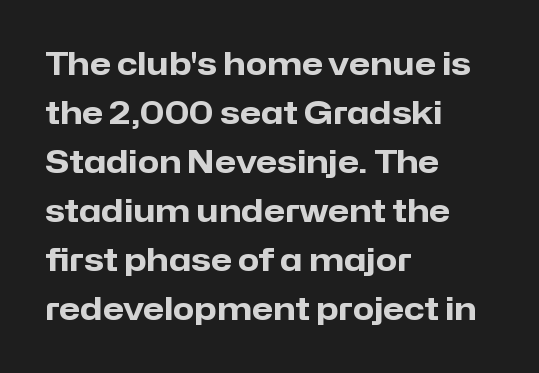
Caption: standard tracking, unaltered. You could not count columns in this text — the font is proportionally spaced. Glance below the letters and you will spot only blank space. Interline gaps are of average width in this sample. This rendering employs a face without finishing strokes, i.e., a sans-serif.
